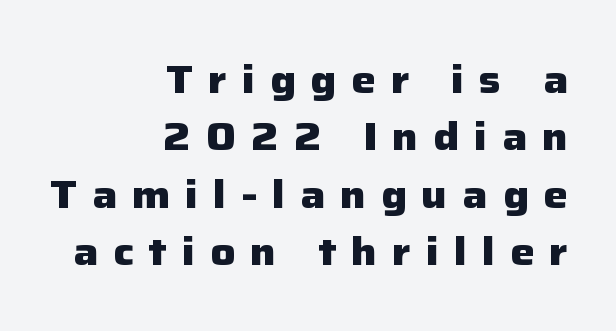
{"serif": "no", "italic": "no", "bold": "yes", "weight": "heavy", "width": "normal", "stroke_contrast": "low", "x_height": "medium", "monospaced": "no", "underline": "no", "align": "right", "line_spacing": "normal", "line_spacing_ratio": 1.47, "letter_spacing": "wide", "letter_spacing_em": 0.38, "glyph_px": 39}
